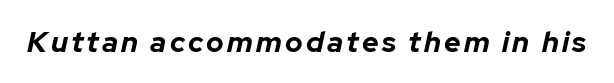
The image shows 29 px bold type, italic (leaning right); set not underlined; low stroke contrast and a medium x-height.
